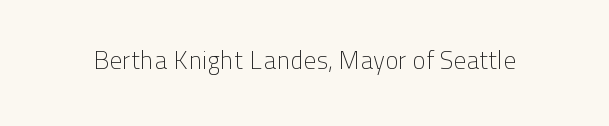
Q: Is the text bold? A: No.
Q: Is the text italic (slanted)? A: No, it is upright.
Q: Is the text underlined? A: No.
Q: Is the spacing between letters normal or unusually wide? A: Normal.
